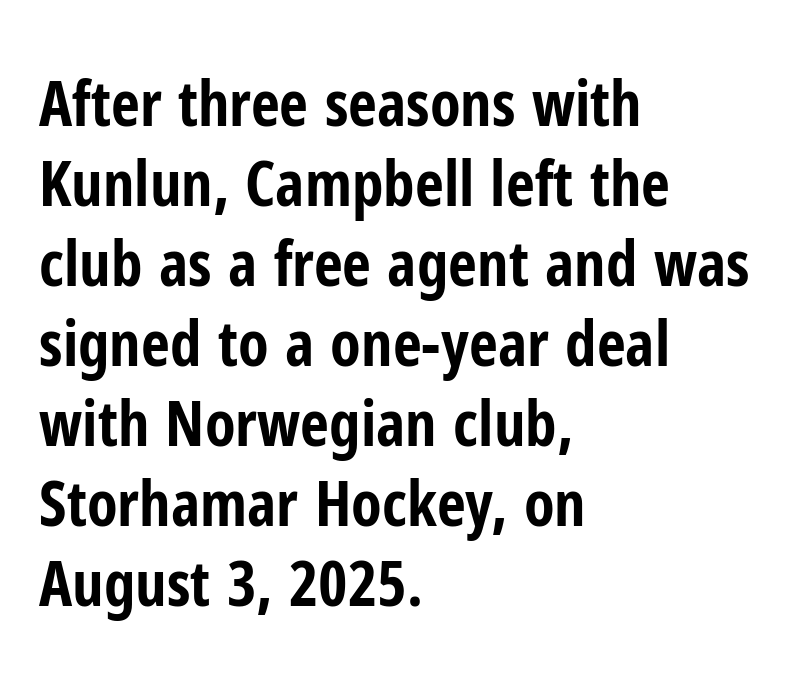
{"serif": "no", "italic": "no", "bold": "yes", "weight": "bold", "width": "condensed", "stroke_contrast": "low", "x_height": "medium", "monospaced": "no", "underline": "no", "align": "left", "line_spacing": "normal", "line_spacing_ratio": 1.27, "letter_spacing": "normal", "letter_spacing_em": 0.0, "glyph_px": 63}
